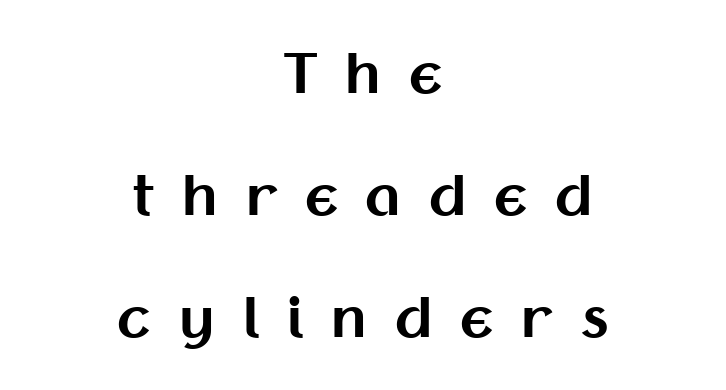
The letters stand straight up with perfectly vertical stems. The rendering uses natural spacing where letterforms have individual widths. You could fit nearly another row in the gap between these rows. Glyph-to-glyph distance is far greater than everyday printed text. The glyphs are unaccompanied by any horizontal stroke below them.
